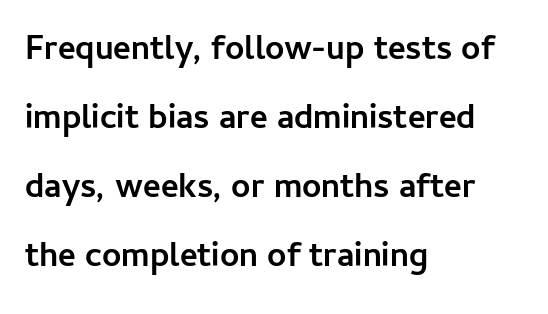
Letterform terminals end flat and unadorned throughout the passage. You could not count columns in this text — the font is proportionally spaced. The setting favours the left margin, as ordinary paragraphs usually do. Spacing between characters is what you'd get straight out of the box.
